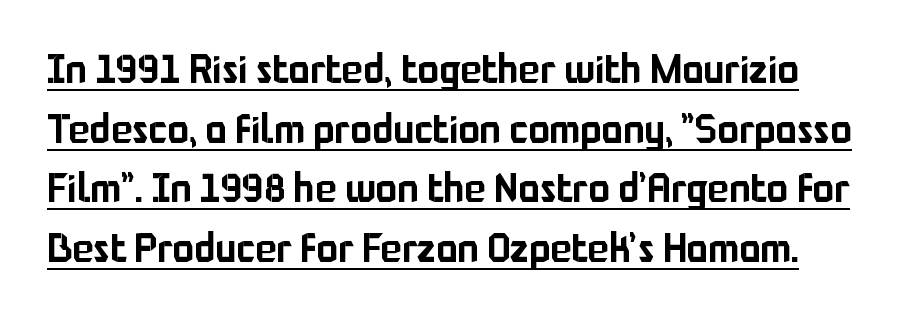
Q: Is the text italic (slanted)? A: No, it is upright.
Q: Is the typeface a serif or a sans-serif typeface? A: Sans-serif.
Q: Is the text underlined? A: Yes.
Q: Is the spacing between letters normal or unusually wide? A: Normal.
Q: Is the spacing between lines tight, normal or loose? A: Normal.
Q: Width (condensed, normal, or wide)? A: Normal.
Q: Stroke contrast? A: Low.
Q: x-height? A: Medium.
Q: Monospaced? A: No.
